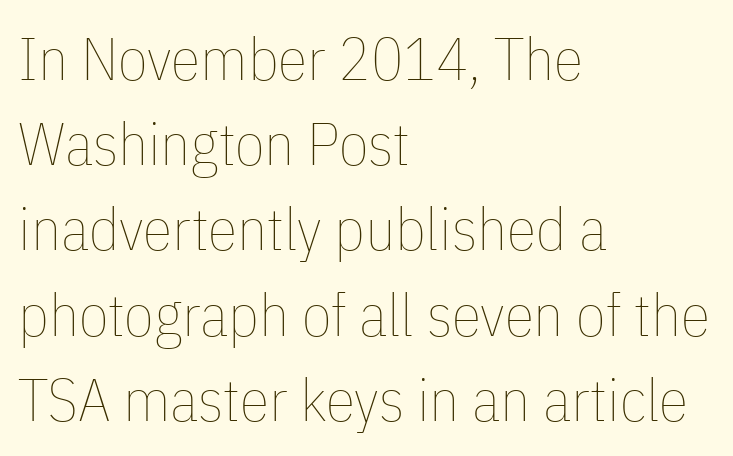
Q: Is the text bold? A: No.
Q: Is the text italic (slanted)? A: No, it is upright.
Q: Is the text underlined? A: No.
Q: How is the paragraph aligned? A: Left-aligned.
Q: Is the spacing between letters normal or unusually wide? A: Normal.
Q: Is the spacing between lines tight, normal or loose? A: Normal.
Q: Width (condensed, normal, or wide)? A: Condensed.
Q: Stroke contrast? A: Low.
Q: x-height? A: Medium.
Q: Monospaced? A: No.
